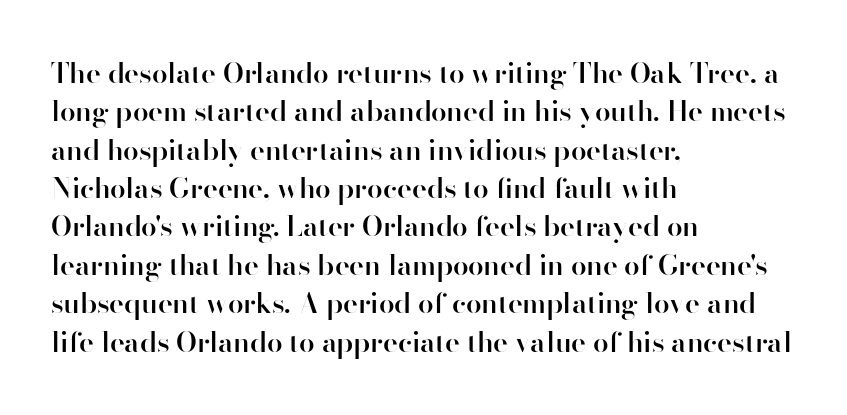
If you measured baseline to baseline, you'd find a middling distance. Descenders are the only things crossing below the line. Style check: upright. The rendering uses a semibold face; strokes are thickened but not to full bold. A typesetter would call this zero additional tracking. What kind of face is this? One without serifs — a sans.
